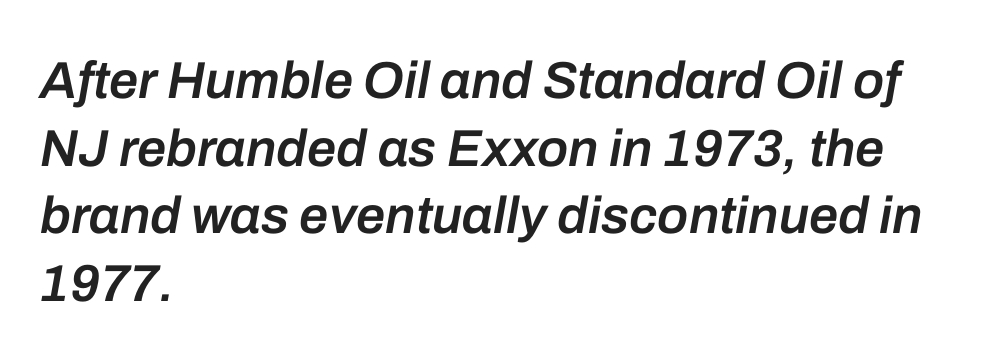
The image shows 52 px semibold type, italic (leaning right); set left-aligned, normal line spacing (1.3x), normal letter spacing, not underlined; low stroke contrast and a medium x-height.
